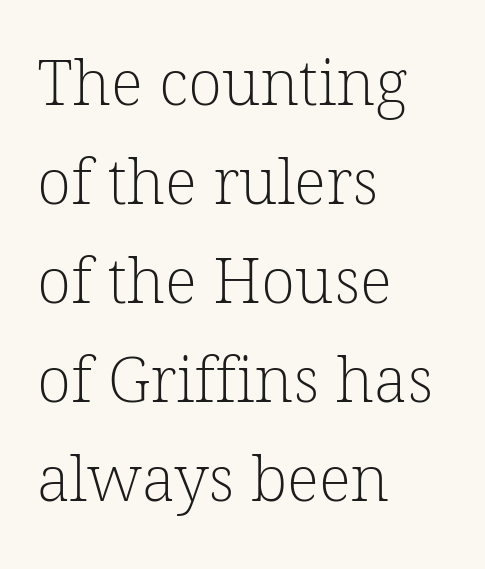
The image shows 63 px light serif type; set left-aligned, normal line spacing (1.57x), normal letter spacing, not underlined; low stroke contrast and a medium x-height.
